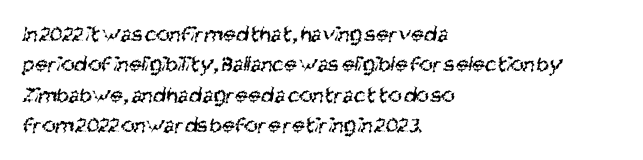
Q: Is the text bold? A: No.
Q: Is the text underlined? A: No.
Q: How is the paragraph aligned? A: Left-aligned.
Q: Is the spacing between letters normal or unusually wide? A: Normal.
Q: Is the spacing between lines tight, normal or loose? A: Normal.
